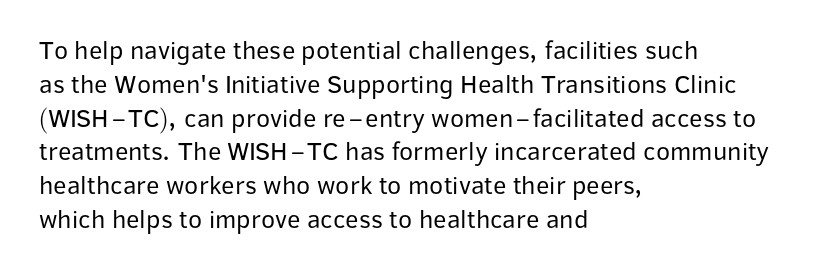
The image shows 26 px text type, upright; set left-aligned, normal line spacing (1.3x), normal letter spacing, not underlined.
